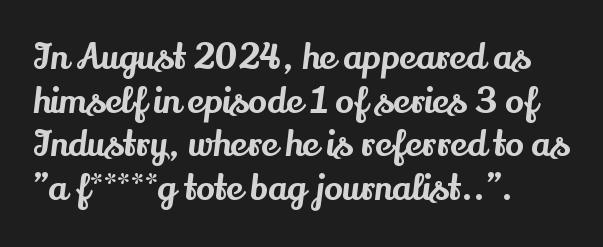
These lines are set flush left with a ragged right edge. The rendering uses natural spacing where letterforms have individual widths. Nobody drew a line under any word here. The gaps between neighbouring characters are ordinary and unremarkable.
